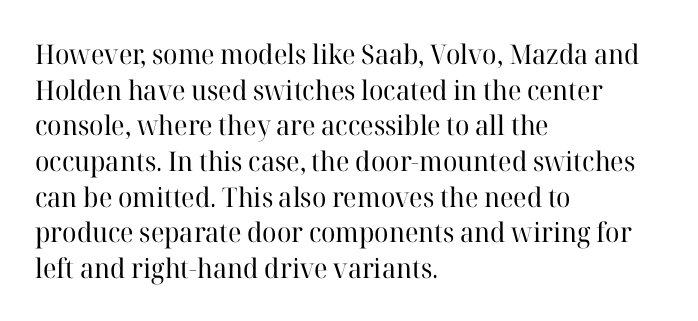
Q: Is the text bold? A: No.
Q: Is the text italic (slanted)? A: No, it is upright.
Q: Is the text underlined? A: No.
Q: How is the paragraph aligned? A: Left-aligned.
Q: Is the spacing between letters normal or unusually wide? A: Normal.
Q: Is the spacing between lines tight, normal or loose? A: Normal.
